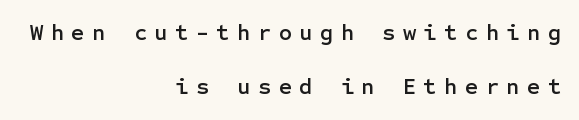
Q: Is the text italic (slanted)? A: No, it is upright.
Q: Is the text underlined? A: No.
Q: How is the paragraph aligned? A: Right-aligned.
Q: Is the spacing between letters normal or unusually wide? A: Unusually wide.
Q: Is the spacing between lines tight, normal or loose? A: Loose.
